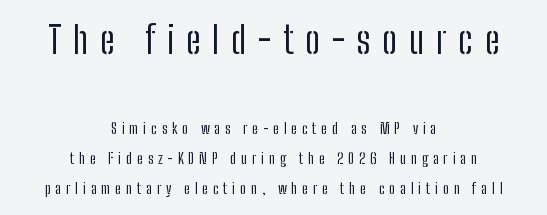
Q: Is the text bold? A: No.
Q: Is the text italic (slanted)? A: No, it is upright.
Q: Is the typeface a serif or a sans-serif typeface? A: Sans-serif.
Q: Is the text underlined? A: No.
Q: How is the paragraph aligned? A: Centered.
Q: Is the spacing between letters normal or unusually wide? A: Unusually wide.
Q: Is the spacing between lines tight, normal or loose? A: Loose.
Q: Which block of text is set in a larger size, the first (top) or the second (bottom)? A: The first (top) one.
Q: Width (condensed, normal, or wide)? A: Condensed.
Q: Stroke contrast? A: Low.
Q: x-height? A: Medium.
Q: Monospaced? A: No.
